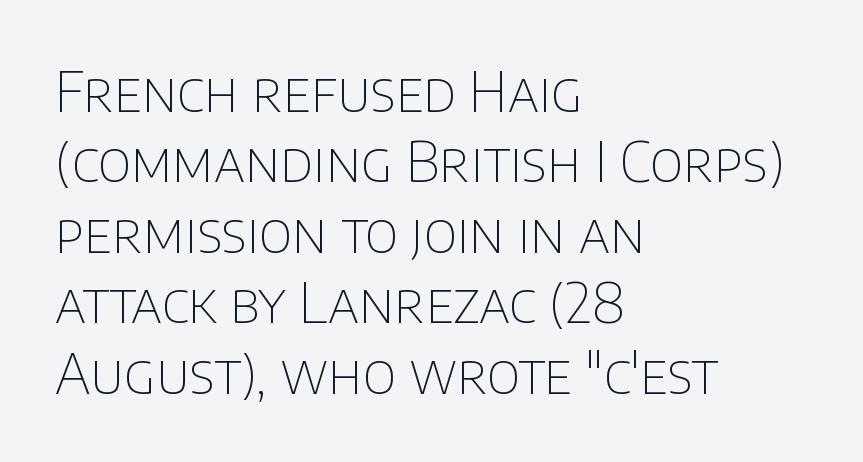
Q: Is the text bold? A: No.
Q: Is the text italic (slanted)? A: No, it is upright.
Q: Is the typeface a serif or a sans-serif typeface? A: Sans-serif.
Q: Is the text underlined? A: No.
Q: How is the paragraph aligned? A: Left-aligned.
Q: Is the spacing between letters normal or unusually wide? A: Normal.
Q: Is the spacing between lines tight, normal or loose? A: Normal.
Q: Width (condensed, normal, or wide)? A: Normal.
Q: Stroke contrast? A: Low.
Q: x-height? A: Large.
Q: Monospaced? A: No.
